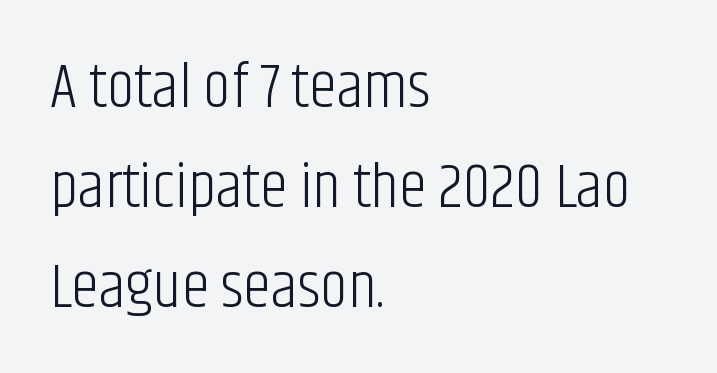
Q: Is the text bold? A: No.
Q: Is the text italic (slanted)? A: No, it is upright.
Q: Is the typeface a serif or a sans-serif typeface? A: Sans-serif.
Q: Is the text underlined? A: No.
Q: How is the paragraph aligned? A: Left-aligned.
Q: Is the spacing between letters normal or unusually wide? A: Normal.
Q: Is the spacing between lines tight, normal or loose? A: Normal.
Q: Width (condensed, normal, or wide)? A: Condensed.
Q: Stroke contrast? A: Low.
Q: x-height? A: Large.
Q: Monospaced? A: No.
